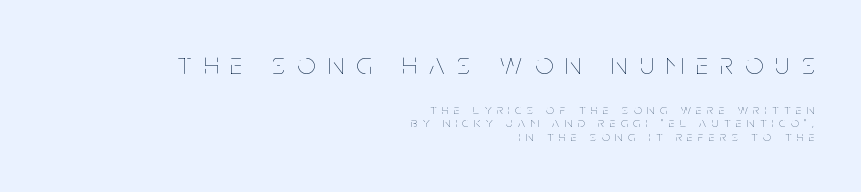
Q: Is the text bold? A: No.
Q: Is the text italic (slanted)? A: No, it is upright.
Q: Is the text underlined? A: No.
Q: How is the paragraph aligned? A: Right-aligned.
Q: Is the spacing between letters normal or unusually wide? A: Unusually wide.
Q: Is the spacing between lines tight, normal or loose? A: Tight.
Q: Which block of text is set in a larger size, the first (top) or the second (bottom)? A: The first (top) one.
Q: Width (condensed, normal, or wide)? A: Condensed.
Q: Stroke contrast? A: Low.
Q: x-height? A: Large.
Q: Monospaced? A: No.
